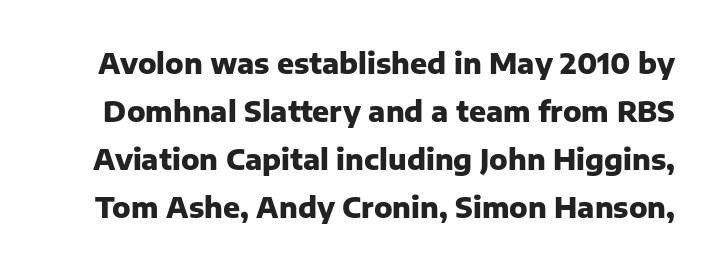
{"serif": "no", "italic": "no", "bold": "yes", "weight": "heavy", "width": "normal", "stroke_contrast": "low", "x_height": "medium", "monospaced": "no", "underline": "no", "line_spacing_ratio": 1.72, "letter_spacing": "normal", "letter_spacing_em": 0.0, "glyph_px": 28}
